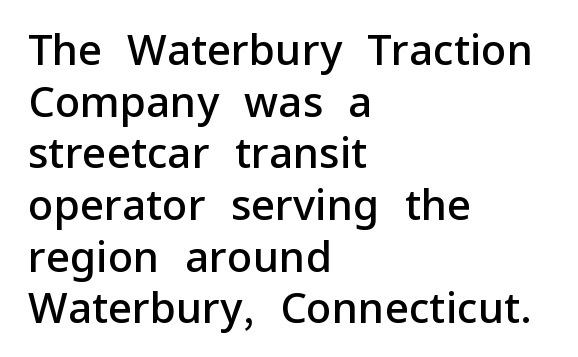
The image shows 42 px semibold sans-serif type, upright; set left-aligned, line spacing 1.23x, normal letter spacing, not underlined; low stroke contrast and a medium x-height.
